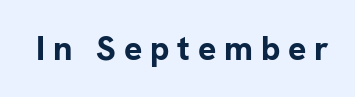
{"serif": "no", "italic": "no", "bold": "yes", "weight": "bold", "width": "normal", "stroke_contrast": "low", "x_height": "medium", "monospaced": "no", "underline": "no", "letter_spacing": "wide", "letter_spacing_em": 0.23, "glyph_px": 34}
